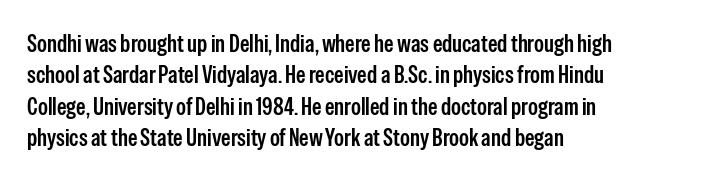
Q: Is the text bold? A: Semi-bold.
Q: Is the text italic (slanted)? A: No, it is upright.
Q: Is the text underlined? A: No.
Q: How is the paragraph aligned? A: Left-aligned.
Q: Is the spacing between letters normal or unusually wide? A: Normal.
Q: Is the spacing between lines tight, normal or loose? A: Normal.
